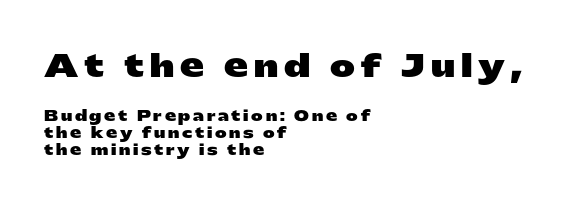
The image shows 30 px heavy, wide sans-serif type, upright; set left-aligned, line spacing 1.23x, not underlined; the first (top) block is 2.14x larger; low stroke contrast and a medium x-height.
